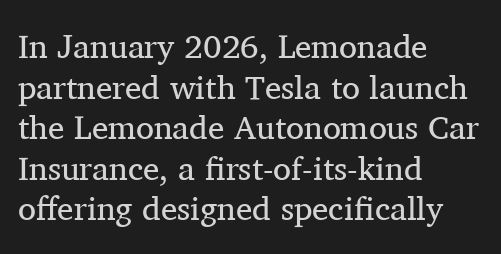
{"serif": "yes", "italic": "no", "bold": "no", "weight": "regular", "width": "normal", "stroke_contrast": "medium", "x_height": "medium", "monospaced": "no", "underline": "no", "align": "left", "line_spacing_ratio": 1.23, "letter_spacing": "normal", "letter_spacing_em": 0.0, "glyph_px": 33}
